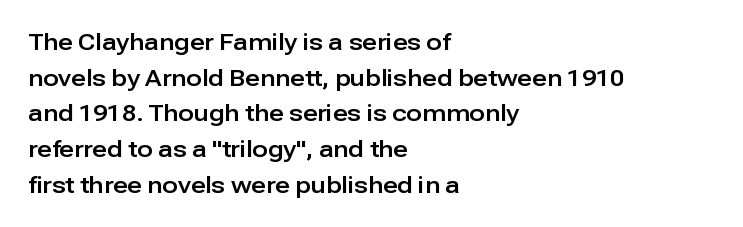
{"italic": "no", "underline": "no", "align": "left", "line_spacing": "normal", "line_spacing_ratio": 1.55, "letter_spacing": "normal", "letter_spacing_em": 0.0, "glyph_px": 23}
